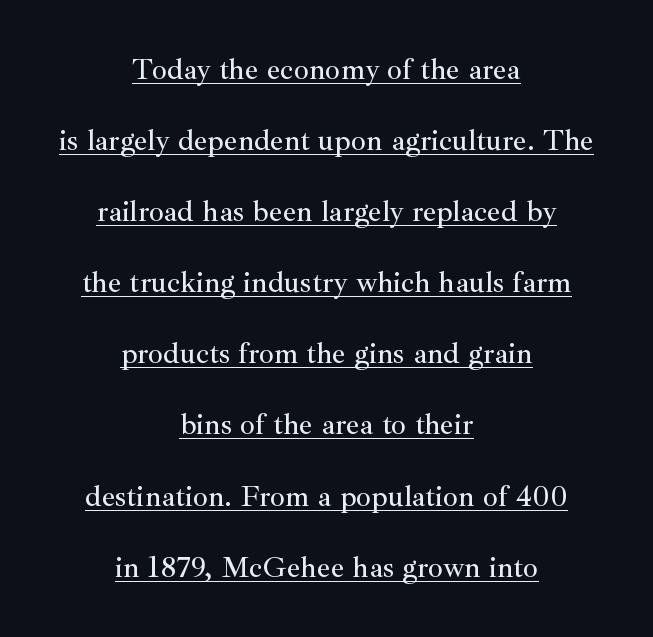
{"serif": "yes", "italic": "no", "width": "normal", "stroke_contrast": "medium", "x_height": "small", "monospaced": "no", "underline": "yes", "align": "center", "line_spacing": "loose", "line_spacing_ratio": 2.37, "letter_spacing": "normal", "letter_spacing_em": 0.0, "glyph_px": 30}
